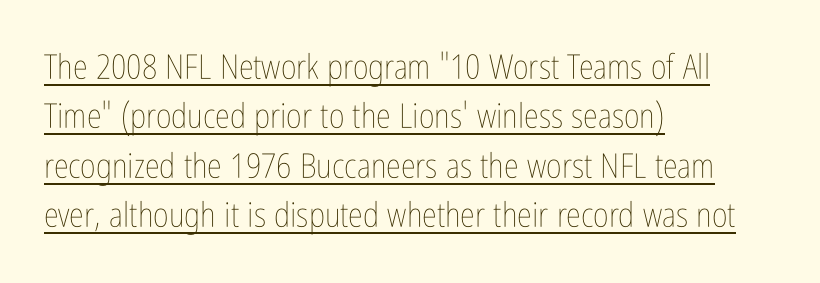
The image shows 34 px thin, condensed type, upright; set left-aligned, normal line spacing (1.45x), normal letter spacing, underlined; low stroke contrast and a medium x-height.
